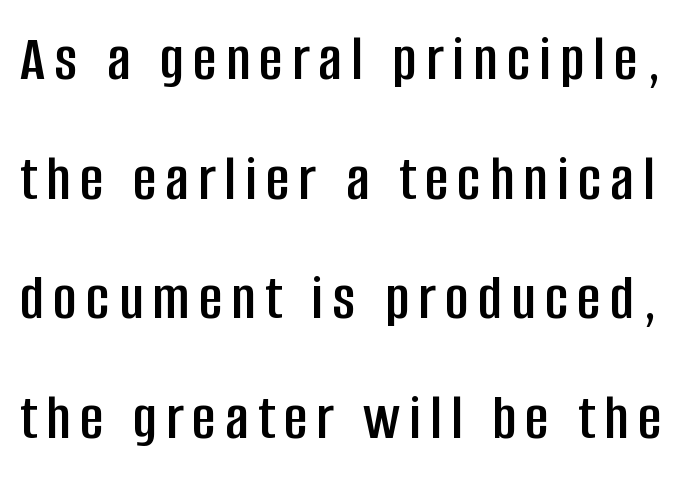
Q: Is the text italic (slanted)? A: No, it is upright.
Q: Is the typeface a serif or a sans-serif typeface? A: Sans-serif.
Q: Is the text underlined? A: No.
Q: Width (condensed, normal, or wide)? A: Condensed.
Q: Stroke contrast? A: Low.
Q: x-height? A: Large.
Q: Monospaced? A: No.
